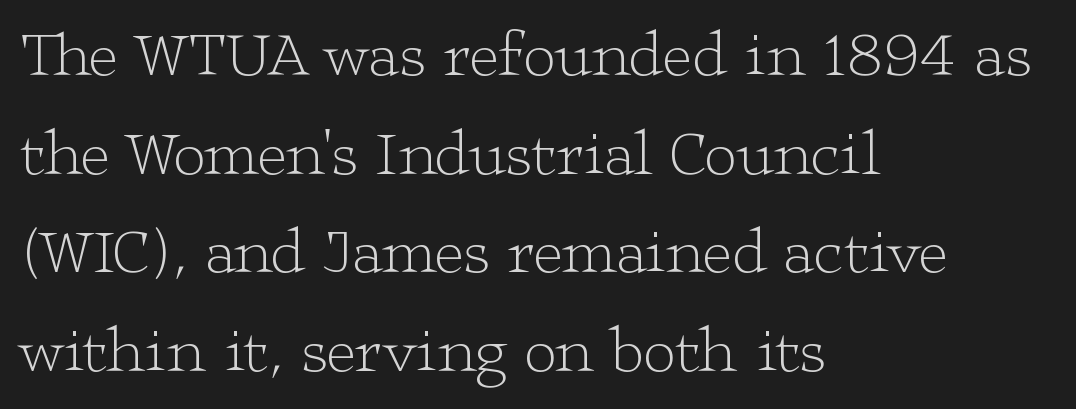
Compared with typical paragraphs, the rows here are spaced about the same. Small tapered or slab feet sit at the stroke ends, so this counts as serif. Is the type heavy? It reads as light-to-regular instead. Underline: absent. Ordinary non-slanted type is in use. Compared with typical body copy, the letter spacing here is the same.
